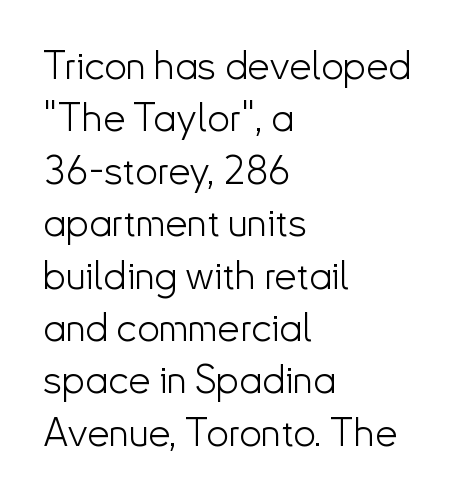
The image shows 40 px light sans-serif type, upright; set left-aligned, normal line spacing (1.31x), normal letter spacing, not underlined; low stroke contrast and a small x-height.
